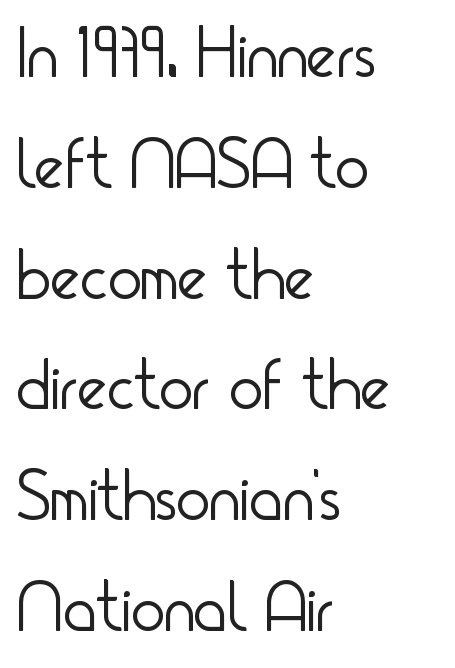
Q: Is the text bold? A: No.
Q: Is the text italic (slanted)? A: No, it is upright.
Q: Is the typeface a serif or a sans-serif typeface? A: Sans-serif.
Q: Is the text underlined? A: No.
Q: How is the paragraph aligned? A: Left-aligned.
Q: Is the spacing between letters normal or unusually wide? A: Normal.
Q: Is the spacing between lines tight, normal or loose? A: Normal.
Q: Width (condensed, normal, or wide)? A: Condensed.
Q: Stroke contrast? A: Low.
Q: x-height? A: Small.
Q: Monospaced? A: No.
